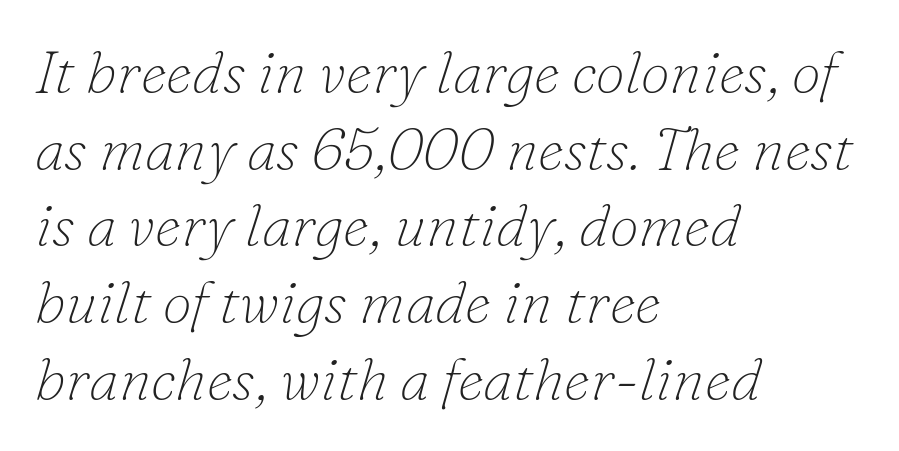
The image shows 59 px thin serif type, italic (leaning right); set left-aligned, normal line spacing (1.3x), normal letter spacing, not underlined; low stroke contrast and a small x-height.
